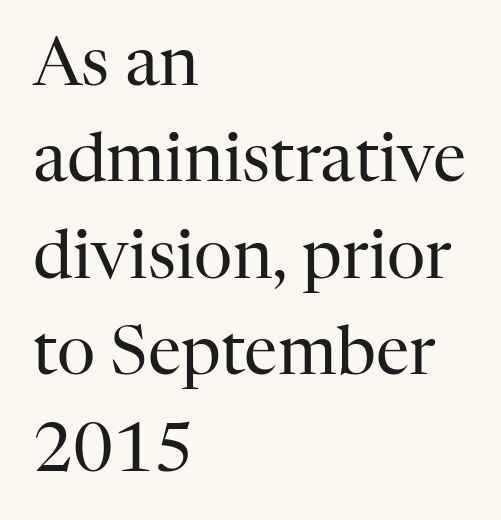
{"serif": "yes", "italic": "no", "bold": "no", "weight": "regular", "width": "normal", "stroke_contrast": "high", "x_height": "medium", "monospaced": "no", "underline": "no", "align": "left", "line_spacing": "normal", "line_spacing_ratio": 1.44, "letter_spacing": "normal", "letter_spacing_em": 0.0, "glyph_px": 67}
